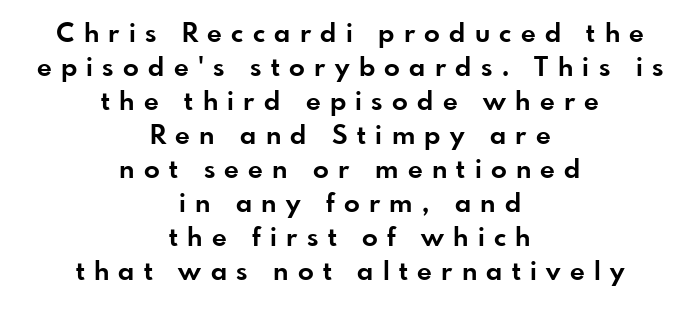
Q: Is the text bold? A: Yes.
Q: Is the text italic (slanted)? A: No, it is upright.
Q: Is the text underlined? A: No.
Q: How is the paragraph aligned? A: Centered.
Q: Is the spacing between letters normal or unusually wide? A: Unusually wide.
Q: Is the spacing between lines tight, normal or loose? A: Normal.
